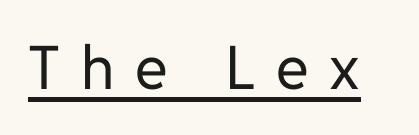
These lines are rendered in a variable-pitch font. Counters stay open thanks to moderate or lighter strokes. Grotesque or geometric, the face here clearly has no serifs. Notice how a bar underscores the lettering throughout.
